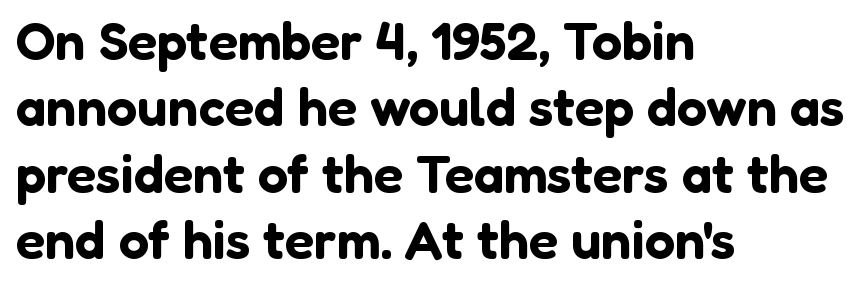
{"serif": "no", "italic": "no", "width": "normal", "stroke_contrast": "low", "x_height": "medium", "monospaced": "no", "underline": "no", "align": "left", "line_spacing_ratio": 1.23, "letter_spacing": "normal", "letter_spacing_em": 0.0, "glyph_px": 54}
